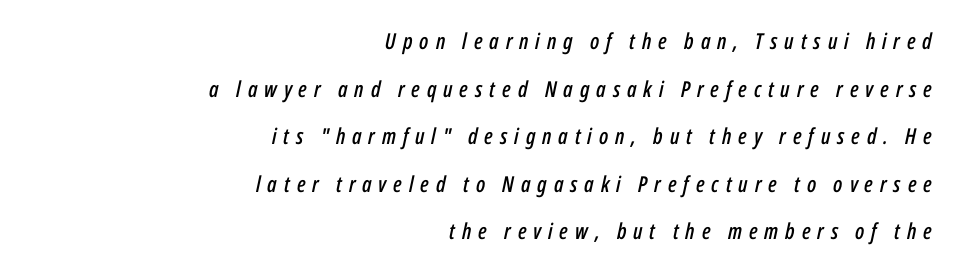
The image shows 22 px text type, italic (leaning right); set right-aligned, loose line spacing (2.16x), unusually wide letter spacing (+0.31 em), not underlined.
